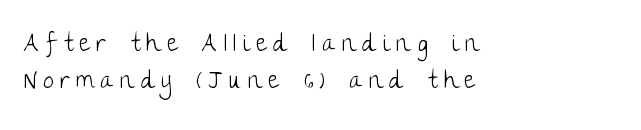
The image shows 24 px text type, upright; set left-aligned, normal line spacing (1.53x), unusually wide letter spacing (+0.26 em), not underlined.
